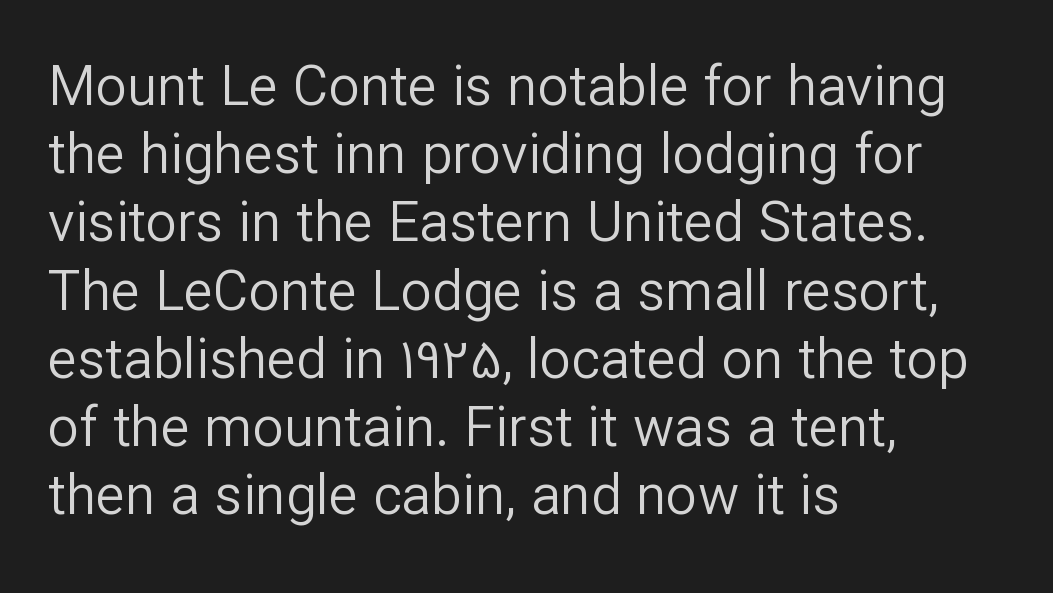
The image shows 55 px regular-weight sans-serif type, upright; set left-aligned, line spacing 1.24x, normal letter spacing, not underlined; low stroke contrast and a medium x-height.
